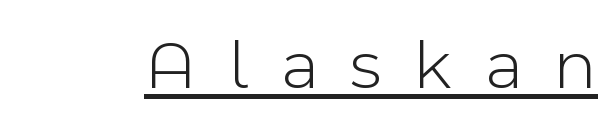
The glyphs are accompanied by a horizontal stroke just below them. Italic: no, the glyphs are upright roman. The passage shown is typed in a proportional face where columns would drift. These lines are composed in type without serifs. Loose tracking; the words dissolve into strings of separated letters.
